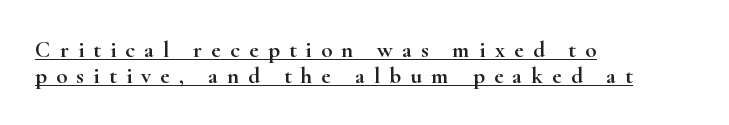
The image shows 23 px text type, upright; set left-aligned, tight line spacing (1.13x), unusually wide letter spacing (+0.4 em), underlined.
